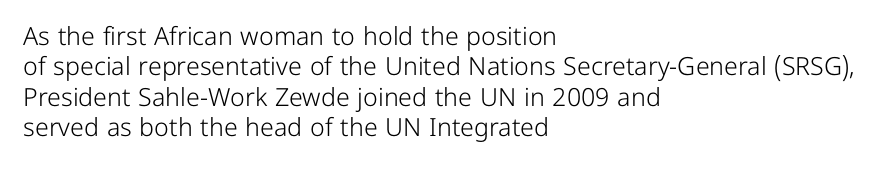
{"italic": "no", "bold": "no", "underline": "no", "align": "left", "line_spacing_ratio": 1.22, "letter_spacing": "normal", "letter_spacing_em": 0.0, "glyph_px": 25}
